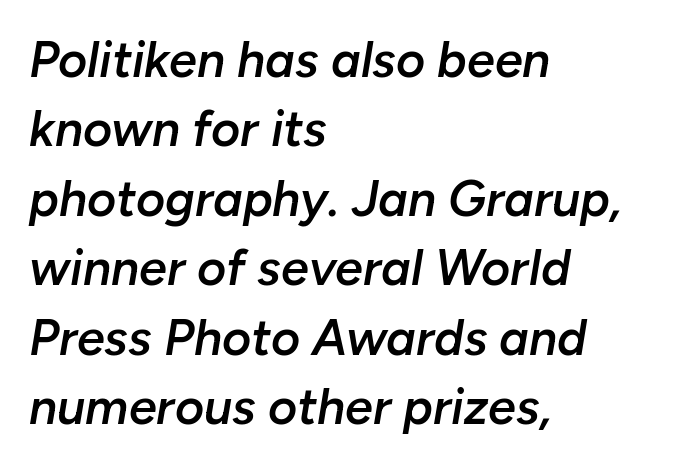
{"italic": "yes", "lean": "right", "slant_degrees": 10, "bold": "semi", "weight": "semibold", "width": "normal", "stroke_contrast": "low", "x_height": "medium", "monospaced": "no", "underline": "no", "align": "left", "line_spacing": "normal", "line_spacing_ratio": 1.39, "letter_spacing": "normal", "letter_spacing_em": 0.0, "glyph_px": 50}
